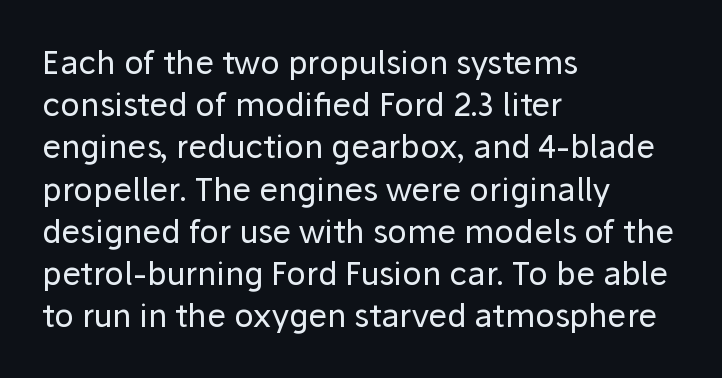
Q: Is the text bold? A: No.
Q: Is the text italic (slanted)? A: No, it is upright.
Q: Is the typeface a serif or a sans-serif typeface? A: Sans-serif.
Q: Is the text underlined? A: No.
Q: How is the paragraph aligned? A: Left-aligned.
Q: Is the spacing between letters normal or unusually wide? A: Normal.
Q: Is the spacing between lines tight, normal or loose? A: Normal.
Q: Width (condensed, normal, or wide)? A: Normal.
Q: Stroke contrast? A: Low.
Q: x-height? A: Medium.
Q: Monospaced? A: No.
